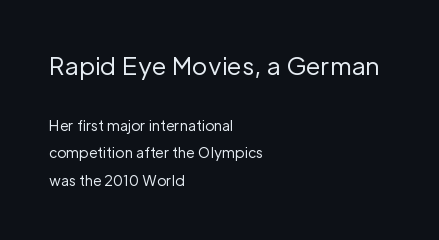
The image shows 24 px text type, upright; set left-aligned, loose line spacing (1.98x), normal letter spacing, not underlined; the first (top) block is 1.71x larger.
